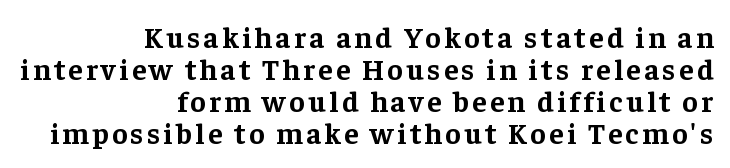
In terms of posture, this sample is upright. Look at the stroke-to-counter ratio: heavy, a bold. A flush-right, rag-left setting is used for this passage. Just letters on the line, the space beneath them empty. Think of a printed novel: that variable character pitch is what you see here. Are there feet on the stems? There are — it's a serif.
